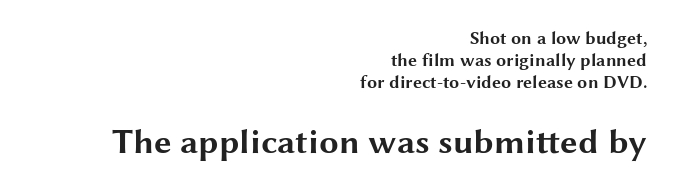
The letters are bold, with thick, heavy strokes. The paragraph has a hard right edge and a soft left edge. The foot of each line stays bare and open. Block two is the big one; block one sits smaller above it. The letters stand upright; this is a roman face. The glyphs in this specimen are sans serif.
